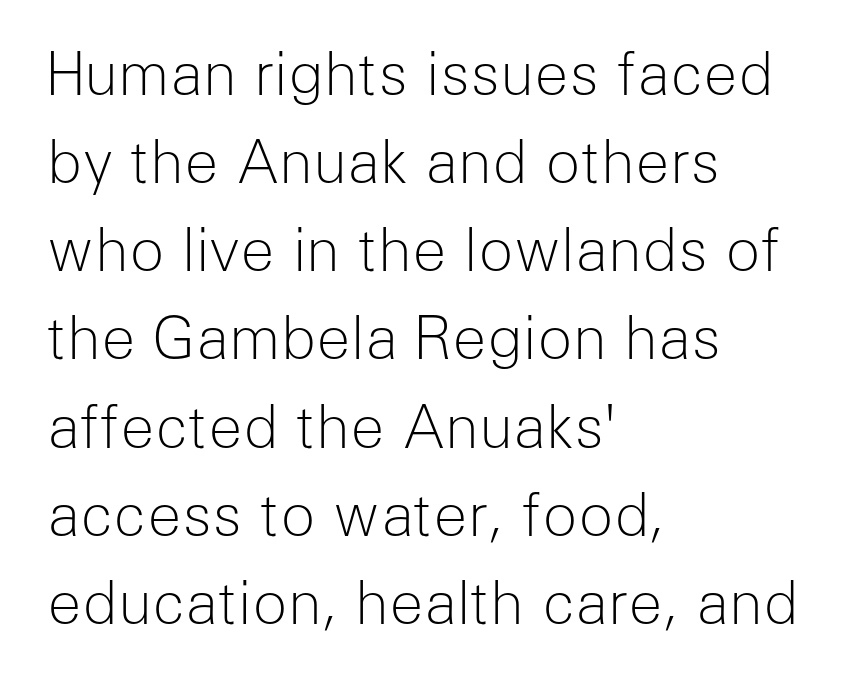
Spacing verdict: proportional, widths tailored to each character. Has an underline been added? It has not. The leading is moderate, giving the passage an even texture. The type sits square on the baseline with zero lean. Observe the ordinary spacing: letters are neighbours, not strangers.
